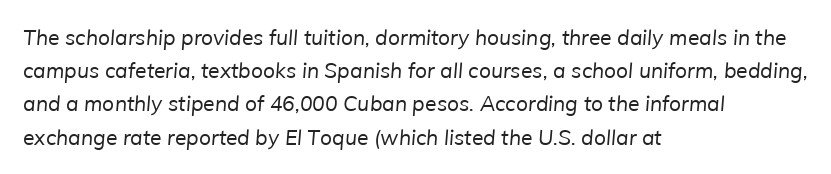
Q: Is the text bold? A: No.
Q: Is the text underlined? A: No.
Q: How is the paragraph aligned? A: Left-aligned.
Q: Is the spacing between letters normal or unusually wide? A: Normal.
Q: Is the spacing between lines tight, normal or loose? A: Normal.
